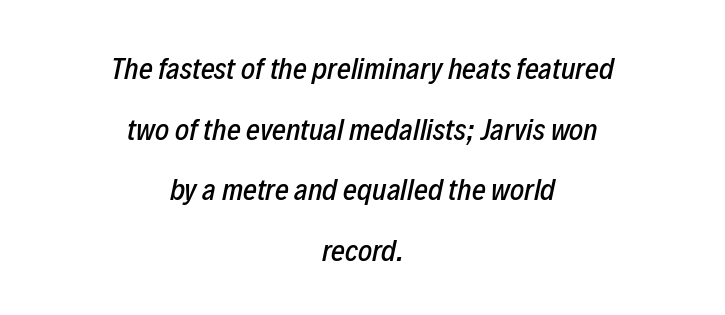
Unmarked baselines from the first word to the last. You could not count columns in this text — the font is proportionally spaced. Posture: slanted. Centered paragraph, ragged on both sides.
